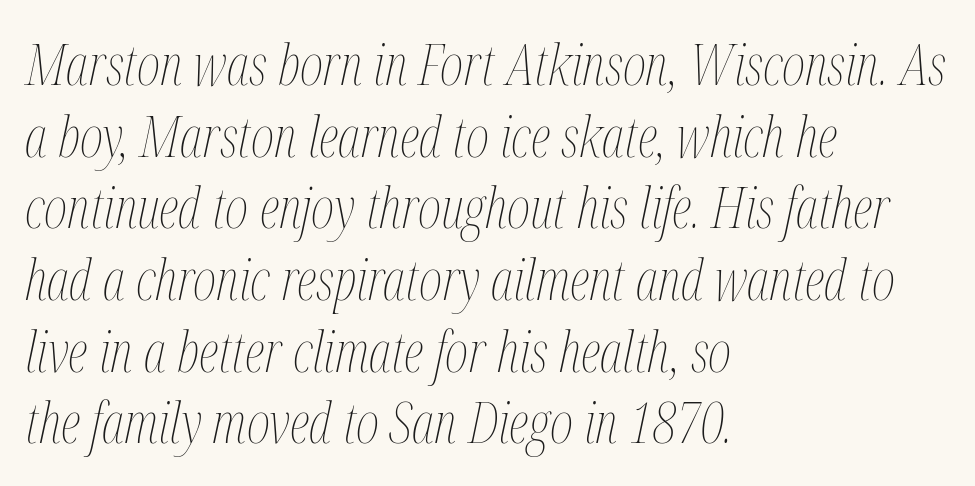
{"italic": "yes", "lean": "right", "slant_degrees": 12, "bold": "no", "weight": "thin", "width": "condensed", "stroke_contrast": "medium", "x_height": "medium", "monospaced": "no", "underline": "no", "align": "left", "line_spacing": "normal", "line_spacing_ratio": 1.28, "letter_spacing": "normal", "letter_spacing_em": 0.0, "glyph_px": 56}
